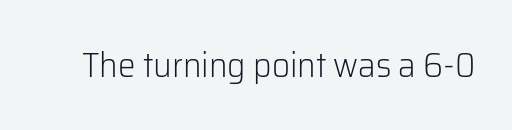
The image shows 35 px light sans-serif type, upright; set normal letter spacing, not underlined; low stroke contrast and a medium x-height.
